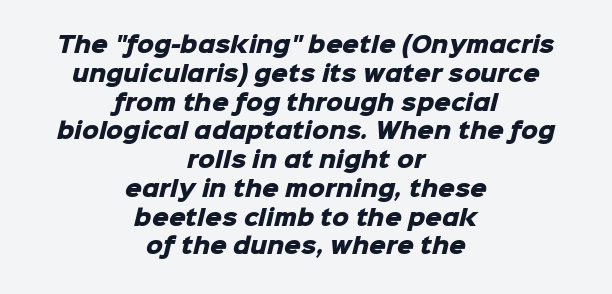
Thick stems and heavy bowls — unmistakably bold. Nobody touched the tracking dial on this one. The area under the type is left untouched. Compared with a flush-left layout, this one balances lines on the center instead. The leading is moderate, giving the passage an even texture.
